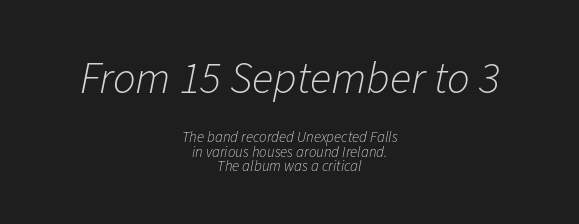
{"italic": "yes", "lean": "right", "slant_degrees": 11, "bold": "no", "weight": "light", "width": "normal", "stroke_contrast": "low", "x_height": "medium", "monospaced": "no", "underline": "no", "align": "center", "line_spacing": "tight", "line_spacing_ratio": 0.98, "letter_spacing": "normal", "letter_spacing_em": 0.0, "larger_block": "first", "size_ratio": 3.0, "glyph_px": 45}
